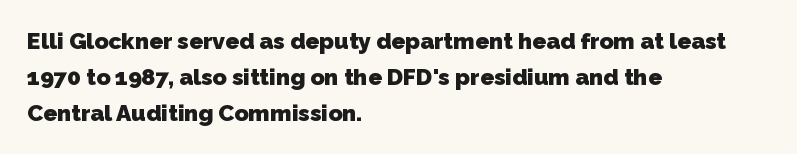
{"bold": "yes", "underline": "no", "align": "left", "line_spacing": "normal", "line_spacing_ratio": 1.56, "letter_spacing": "normal", "letter_spacing_em": 0.0, "glyph_px": 23}
